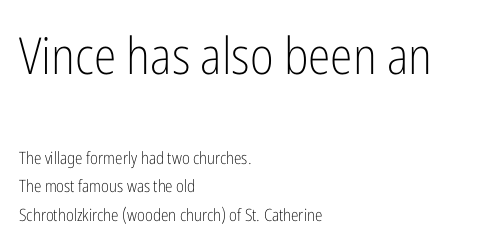
Q: Is the text bold? A: No.
Q: Is the text italic (slanted)? A: No, it is upright.
Q: Is the typeface a serif or a sans-serif typeface? A: Sans-serif.
Q: Is the text underlined? A: No.
Q: How is the paragraph aligned? A: Left-aligned.
Q: Is the spacing between letters normal or unusually wide? A: Normal.
Q: Is the spacing between lines tight, normal or loose? A: Normal.
Q: Which block of text is set in a larger size, the first (top) or the second (bottom)? A: The first (top) one.
Q: Width (condensed, normal, or wide)? A: Condensed.
Q: Stroke contrast? A: Low.
Q: x-height? A: Medium.
Q: Monospaced? A: No.
